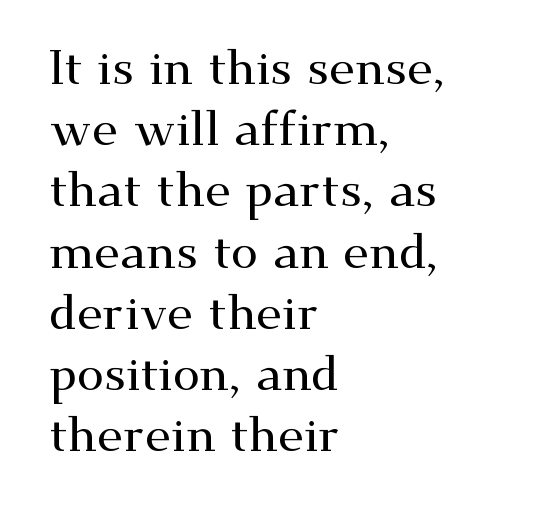
{"serif": "yes", "italic": "no", "width": "wide", "stroke_contrast": "medium", "x_height": "small", "monospaced": "no", "underline": "no", "align": "left", "line_spacing": "normal", "line_spacing_ratio": 1.25, "letter_spacing": "normal", "letter_spacing_em": 0.0, "glyph_px": 49}
